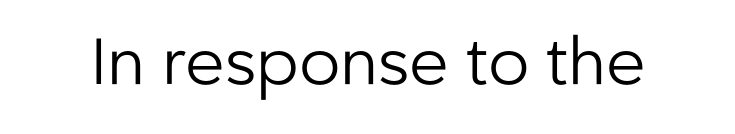
Q: Is the text bold? A: No.
Q: Is the text italic (slanted)? A: No, it is upright.
Q: Is the typeface a serif or a sans-serif typeface? A: Sans-serif.
Q: Is the text underlined? A: No.
Q: Is the spacing between letters normal or unusually wide? A: Normal.
Q: Width (condensed, normal, or wide)? A: Normal.
Q: Stroke contrast? A: Low.
Q: x-height? A: Medium.
Q: Monospaced? A: No.
